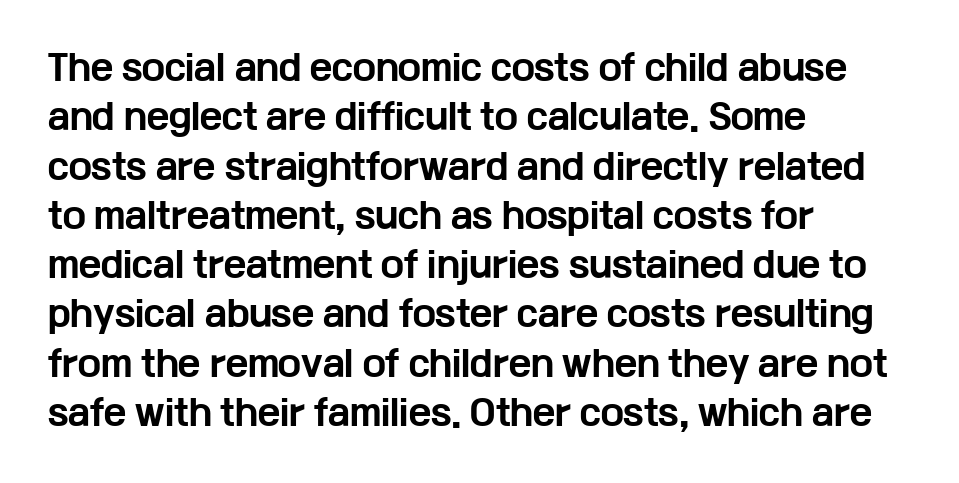
The image shows 34 px bold, wide sans-serif type, upright; set left-aligned, normal line spacing (1.45x), normal letter spacing, not underlined; low stroke contrast and a medium x-height.
